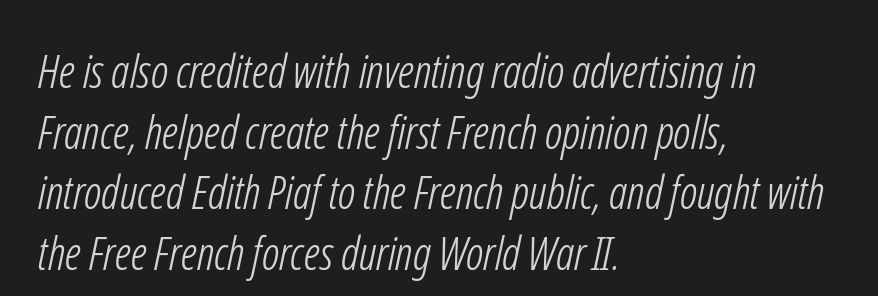
A quiet, ordinary-to-light weight characterises the typeface. Which margin do the lines hug? The left one — the right edge is uneven. Is this a fixed-width face? No — the glyphs have proportional, varying widths. The characters display no serif detailing; their extremities are plain. How are the letters spaced? Ordinarily, with no added tracking. Honestly, the row spacing looks completely unremarkable.
